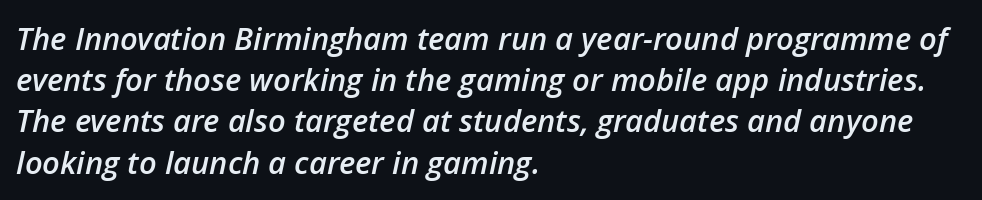
{"italic": "yes", "lean": "right", "slant_degrees": 12, "bold": "semi", "weight": "semibold", "width": "normal", "stroke_contrast": "low", "x_height": "medium", "monospaced": "no", "underline": "no", "align": "left", "line_spacing": "normal", "line_spacing_ratio": 1.33, "letter_spacing": "normal", "letter_spacing_em": 0.0, "glyph_px": 31}
